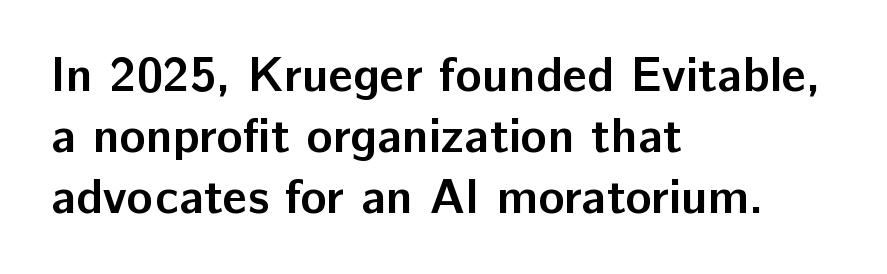
{"serif": "no", "italic": "no", "bold": "yes", "weight": "semibold", "width": "normal", "stroke_contrast": "low", "x_height": "medium", "monospaced": "no", "underline": "no", "align": "left", "line_spacing_ratio": 1.24, "letter_spacing": "normal", "letter_spacing_em": 0.0, "glyph_px": 49}
